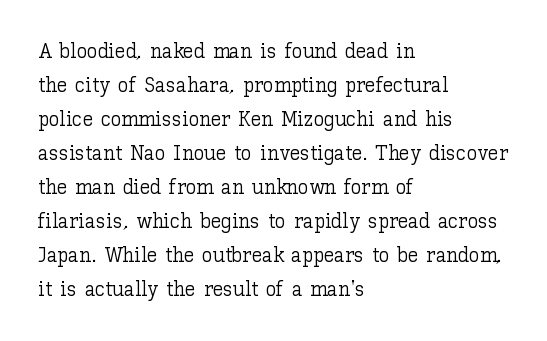
{"italic": "no", "bold": "no", "underline": "no", "align": "left", "line_spacing": "normal", "line_spacing_ratio": 1.62, "letter_spacing": "normal", "letter_spacing_em": 0.0, "glyph_px": 21}
